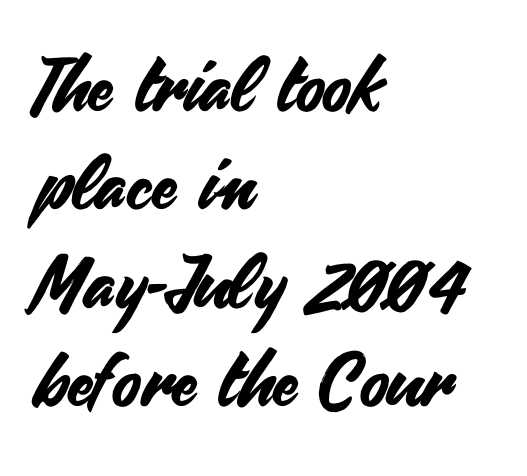
Q: Is the text italic (slanted)? A: Yes.
Q: Is the typeface a serif or a sans-serif typeface? A: Sans-serif.
Q: Is the text underlined? A: No.
Q: How is the paragraph aligned? A: Left-aligned.
Q: Is the spacing between letters normal or unusually wide? A: Normal.
Q: Is the spacing between lines tight, normal or loose? A: Normal.
Q: Width (condensed, normal, or wide)? A: Normal.
Q: Stroke contrast? A: Medium.
Q: x-height? A: Small.
Q: Monospaced? A: No.
